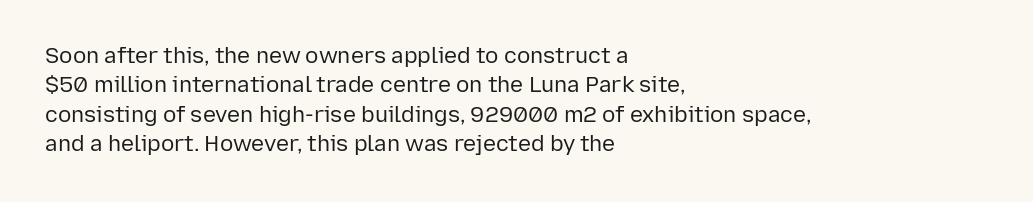
Q: Is the text bold? A: No.
Q: Is the text italic (slanted)? A: No, it is upright.
Q: Is the text underlined? A: No.
Q: How is the paragraph aligned? A: Left-aligned.
Q: Is the spacing between letters normal or unusually wide? A: Normal.
Q: Is the spacing between lines tight, normal or loose? A: Normal.
